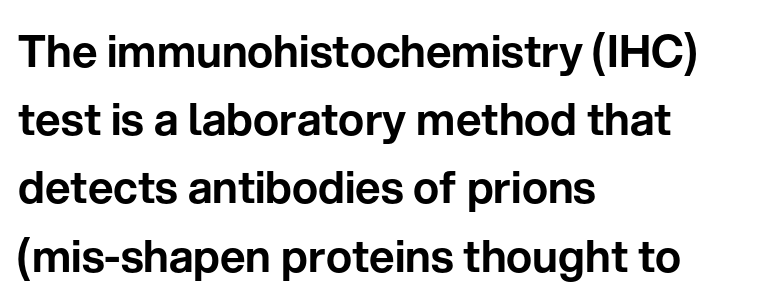
This rendering leaves character spacing at its baseline value. Is this a fixed-width face? No — the glyphs have proportional, varying widths. Designer's note — italics off, roman on. The setting favours the left margin, as ordinary paragraphs usually do. The rows are spaced the way most documents space them. The glyphs are unaccompanied by any horizontal stroke below them.
